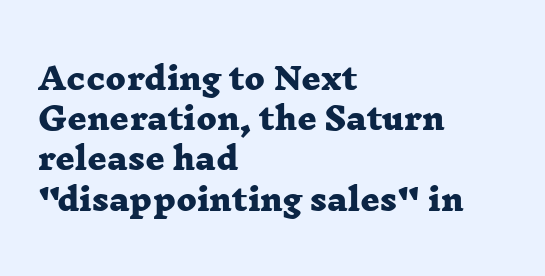
{"serif": "yes", "bold": "yes", "weight": "heavy", "width": "wide", "stroke_contrast": "low", "x_height": "medium", "monospaced": "no", "underline": "no", "align": "left", "line_spacing": "normal", "line_spacing_ratio": 1.34, "letter_spacing": "normal", "letter_spacing_em": 0.0, "glyph_px": 30}
